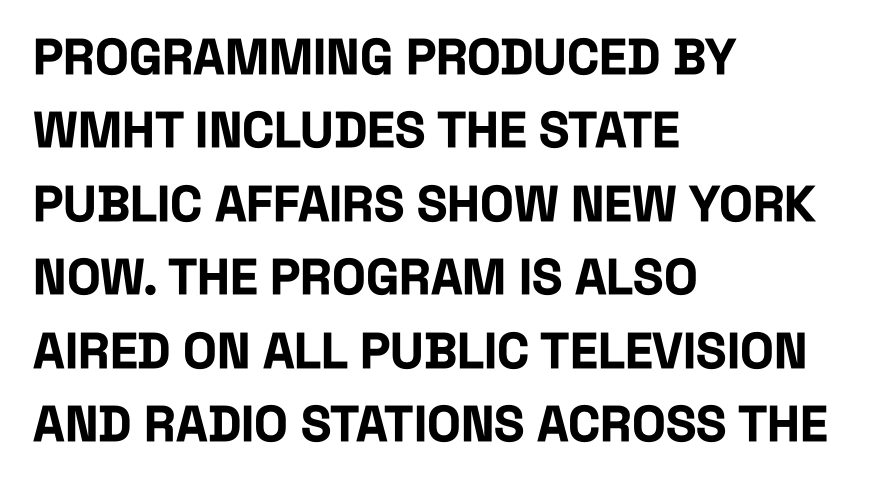
Think of a printed novel: that variable character pitch is what you see here. Look at the stroke-to-counter ratio: heavy, a bold. Nobody drew a line under any word here. A normal amount of white space separates one row of letters from the next. The rendering shows plain stroke endings on the letterforms — a sans-serif design.
